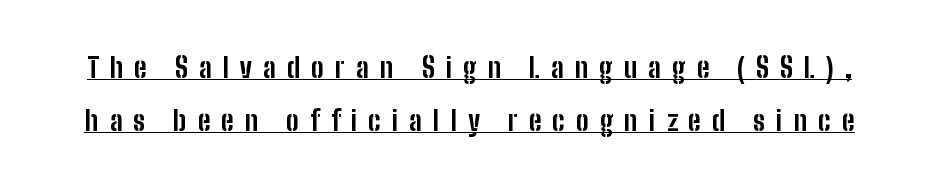
The image shows 27 px bold type, upright; set loose line spacing (1.95x), unusually wide letter spacing (+0.41 em), underlined.
